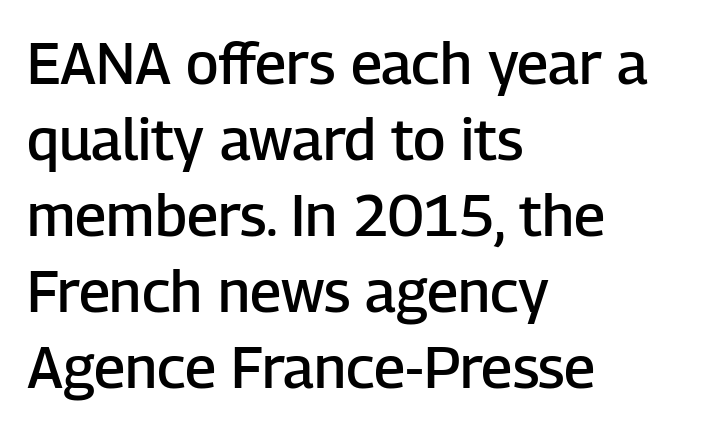
Unlike a traditional serif, this face leaves its strokes unadorned. Descenders hang freely into open space. The axis of the letterforms is exactly vertical. Successive baselines arrive at the customary interval. A somewhat darkened texture: the type is semibold rather than bold.
